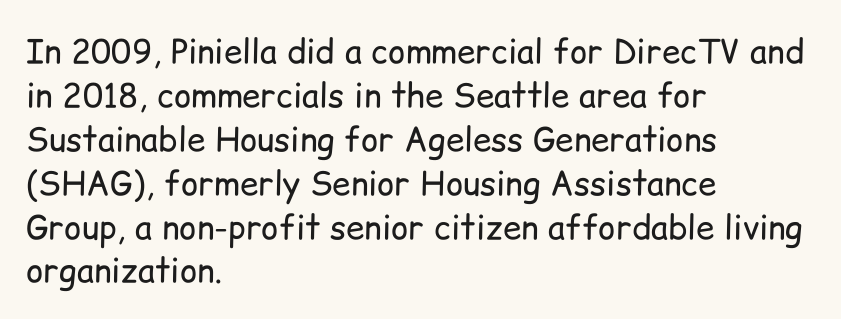
The letters carry no serifs — their stems end cleanly without finishing strokes. The paragraph has a hard left edge and a soft right edge. Is this a fixed-width face? No — the glyphs have proportional, varying widths. Notice how descenders clear the ascenders below comfortably — that's standard leading. The cut favours lightness, reaching ordinary text weight at its darkest. The type is set solid horizontally, with unmodified tracking.
